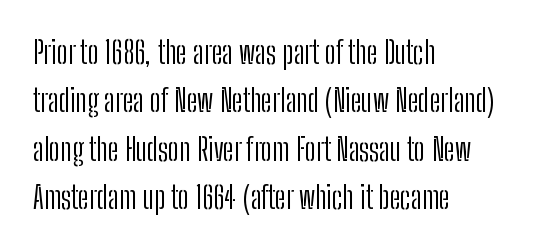
{"serif": "no", "italic": "no", "bold": "no", "weight": "light", "width": "condensed", "stroke_contrast": "low", "x_height": "medium", "monospaced": "no", "underline": "no", "align": "left", "line_spacing": "normal", "line_spacing_ratio": 1.56, "letter_spacing": "normal", "letter_spacing_em": 0.0, "glyph_px": 31}
